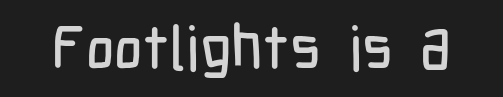
The image shows 62 px condensed sans-serif type, upright; set normal letter spacing, not underlined; low stroke contrast and a medium x-height.
